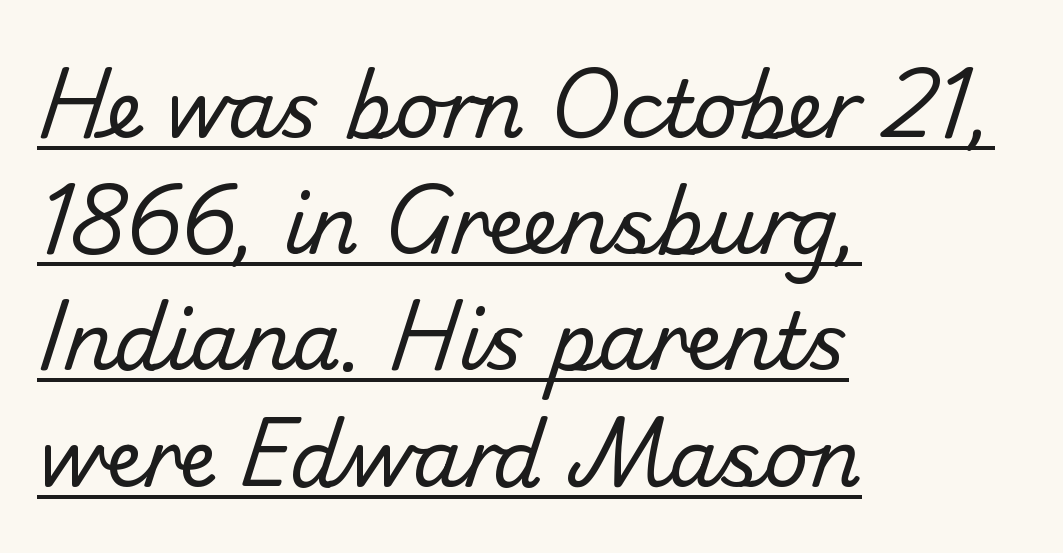
Q: Is the text bold? A: No.
Q: Is the typeface a serif or a sans-serif typeface? A: Sans-serif.
Q: Is the text underlined? A: Yes.
Q: How is the paragraph aligned? A: Left-aligned.
Q: Is the spacing between letters normal or unusually wide? A: Normal.
Q: Is the spacing between lines tight, normal or loose? A: Normal.
Q: Width (condensed, normal, or wide)? A: Normal.
Q: Stroke contrast? A: Low.
Q: x-height? A: Small.
Q: Monospaced? A: No.
